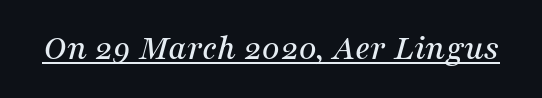
Font category for this specimen: serif. The font's italic variant was chosen for this text. Looks like regular typesetting: each glyph gets only the width it needs. Default kerning and tracking; the words read as compact shapes. Notice how a bar underscores the lettering throughout.
